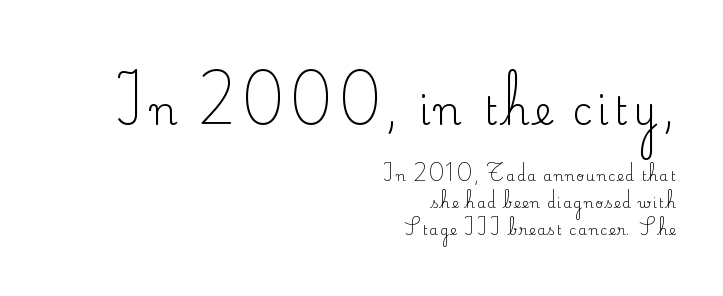
{"serif": "yes", "italic": "no", "bold": "no", "weight": "regular", "width": "normal", "stroke_contrast": "medium", "x_height": "small", "monospaced": "no", "underline": "no", "align": "right", "line_spacing": "loose", "line_spacing_ratio": 1.92, "larger_block": "first", "size_ratio": 2.79, "glyph_px": 39}
